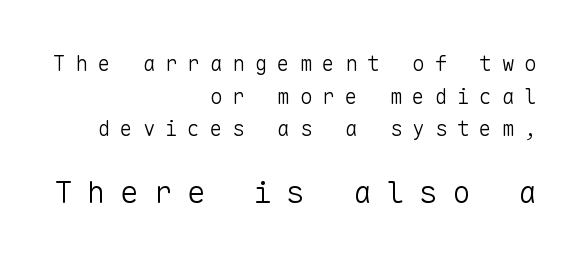
{"serif": "no", "italic": "no", "bold": "no", "weight": "light", "width": "normal", "stroke_contrast": "low", "x_height": "medium", "monospaced": "yes", "underline": "no", "align": "right", "line_spacing": "normal", "line_spacing_ratio": 1.55, "letter_spacing": "wide", "letter_spacing_em": 0.47, "larger_block": "second", "size_ratio": 1.48, "glyph_px": 31}
